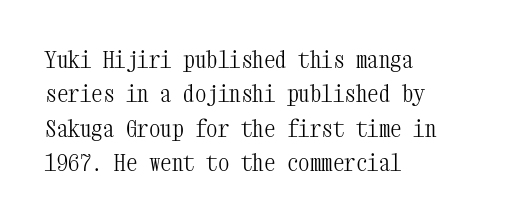
{"italic": "no", "bold": "no", "underline": "no", "align": "left", "line_spacing": "normal", "line_spacing_ratio": 1.49, "letter_spacing": "normal", "letter_spacing_em": 0.0, "glyph_px": 23}
